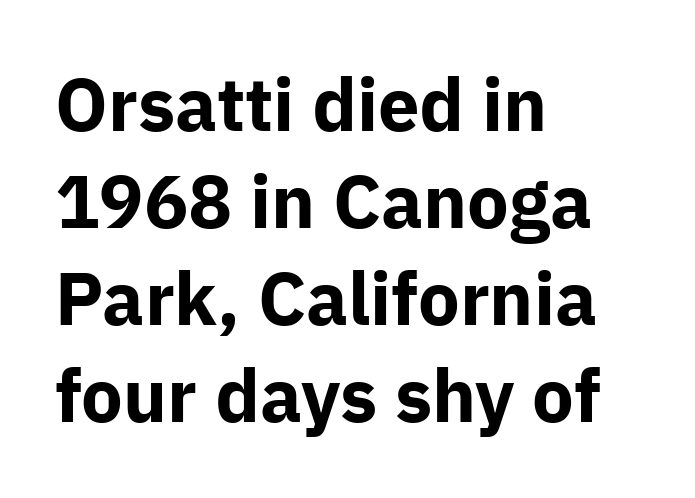
The image shows 74 px bold sans-serif type, upright; set left-aligned, normal line spacing (1.31x), normal letter spacing, not underlined; low stroke contrast and a medium x-height.
